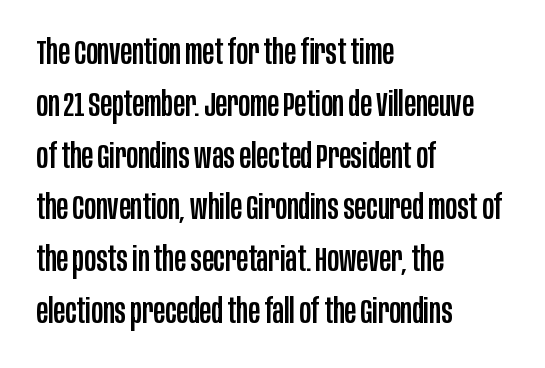
Q: Is the text italic (slanted)? A: No, it is upright.
Q: Is the typeface a serif or a sans-serif typeface? A: Sans-serif.
Q: Is the text underlined? A: No.
Q: How is the paragraph aligned? A: Left-aligned.
Q: Is the spacing between letters normal or unusually wide? A: Normal.
Q: Is the spacing between lines tight, normal or loose? A: Normal.
Q: Width (condensed, normal, or wide)? A: Condensed.
Q: Stroke contrast? A: Low.
Q: x-height? A: Large.
Q: Monospaced? A: No.
